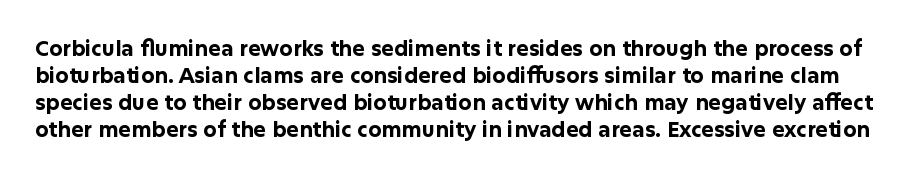
{"italic": "no", "bold": "yes", "underline": "no", "line_spacing": "normal", "line_spacing_ratio": 1.28, "letter_spacing": "normal", "letter_spacing_em": 0.0, "glyph_px": 21}
